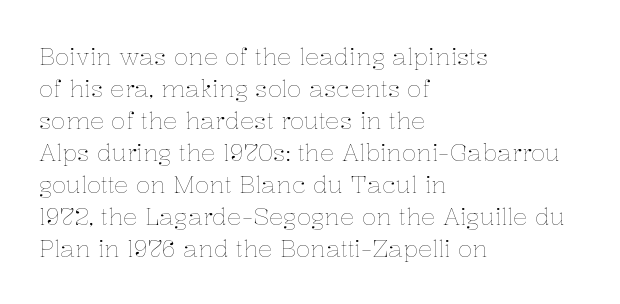
A bare baseline throughout the passage. Does the lettering tilt? It doesn't — this is upright. Leftover space on each line is placed entirely after the last word. Regarding leading, the lines here are spaced in the standard way. Inter-character spacing is left at the font's built-in metrics. Compared with a typical body face, this is equally light or lighter still.
